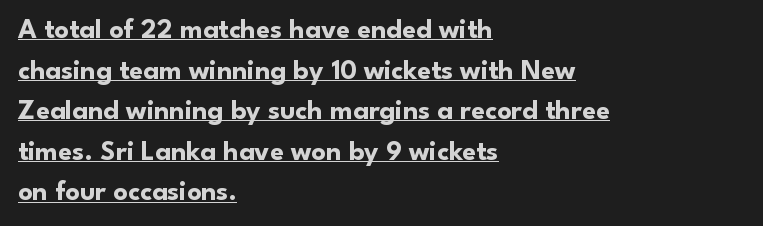
This sample keeps an unexceptional amount of space between lines. These lines keep a tight, regular rhythm from letter to letter. This rendering uses left alignment, leaving the right contour irregular. Look at the stroke-to-counter ratio: heavy, a bold. The rendering shows plain stroke endings on the letterforms — a sans-serif design. You can see a thin bar hugging the bottom of the glyphs.
